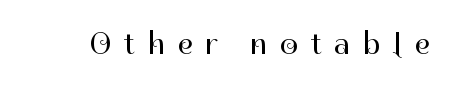
The image shows 32 px regular-weight sans-serif type, upright; set unusually wide letter spacing (+0.4 em), not underlined; high stroke contrast and a medium x-height.
